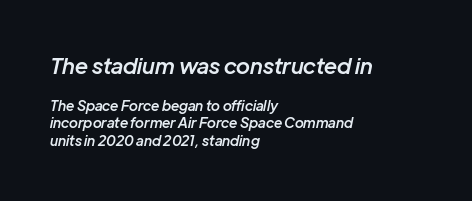
{"italic": "yes", "lean": "right", "slant_degrees": 12, "bold": "semi", "underline": "no", "align": "left", "line_spacing": "normal", "line_spacing_ratio": 1.27, "letter_spacing": "normal", "letter_spacing_em": 0.0, "larger_block": "first", "size_ratio": 1.57, "glyph_px": 22}
